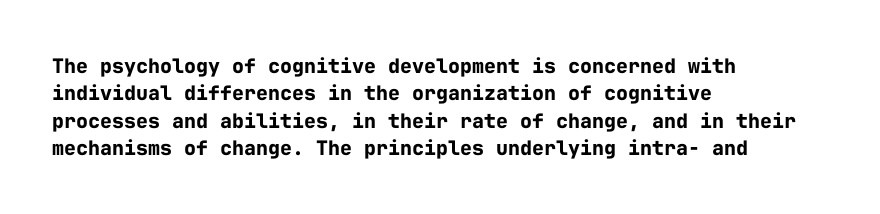
Q: Is the text bold? A: Yes.
Q: Is the text italic (slanted)? A: No, it is upright.
Q: Is the text underlined? A: No.
Q: How is the paragraph aligned? A: Left-aligned.
Q: Is the spacing between letters normal or unusually wide? A: Normal.
Q: Is the spacing between lines tight, normal or loose? A: Normal.
